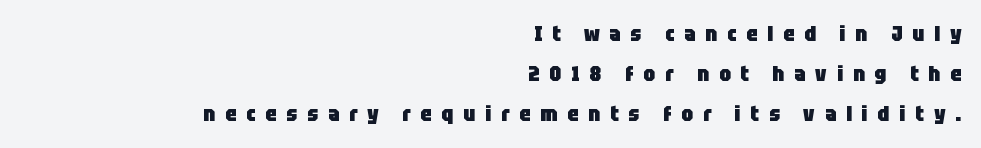
Compared with typical paragraphs, the rows here are farther apart. Quick note: not italic, upright. The glyphs are unaccompanied by any horizontal stroke below them. A typesetter would call this heavily tracked-out type. Each line ends at the same right margin while the left side varies.
